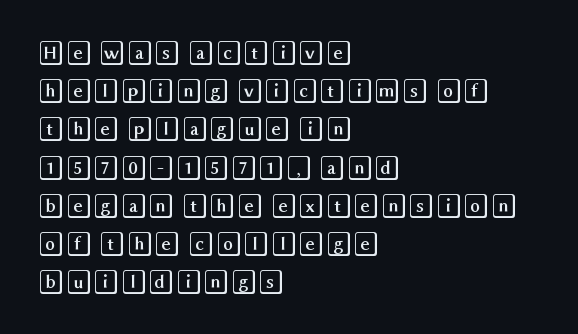
Descenders hang freely into open space. Teacher's note: observe the even left margin — that is flush-left alignment. The vertical gap from one line to the next is medium. If you drew a line through each stem, it would be perfectly vertical. The letters sit at their default tracking, neither squeezed nor spread.
